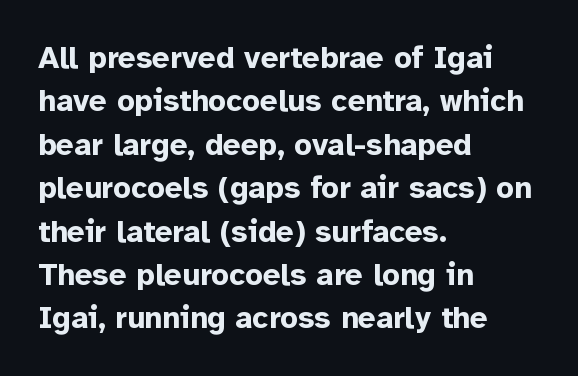
The image shows 31 px bold sans-serif type, upright; set left-aligned, normal line spacing (1.4x), normal letter spacing, not underlined; low stroke contrast and a medium x-height.
